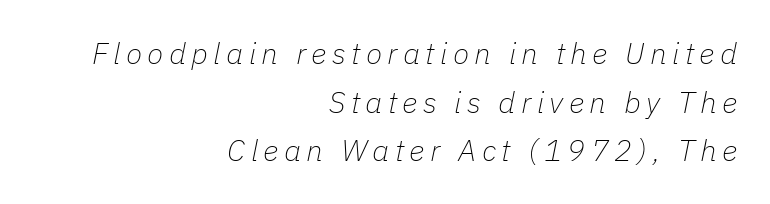
The image shows 30 px thin type, italic (leaning right); set right-aligned, normal line spacing (1.62x), not underlined; low stroke contrast and a medium x-height.
